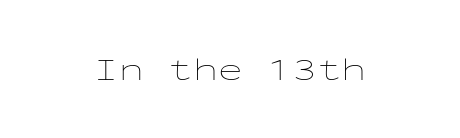
The image shows 33 px thin, wide type, upright, monospaced; set normal letter spacing, not underlined; low stroke contrast and a medium x-height.
